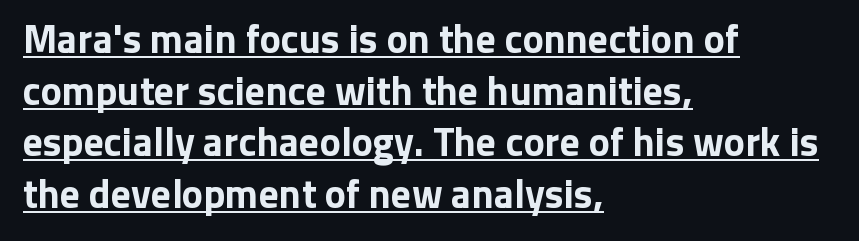
The rendering uses natural spacing where letterforms have individual widths. You can tell from the bare stems that sans-serif type was used. A typesetter would mark this as roman, not italic. Strong, thick strokes mark this as bold type. Students, observe: this is what conventionally led text looks like. The paragraph has a hard left edge and a soft right edge.
